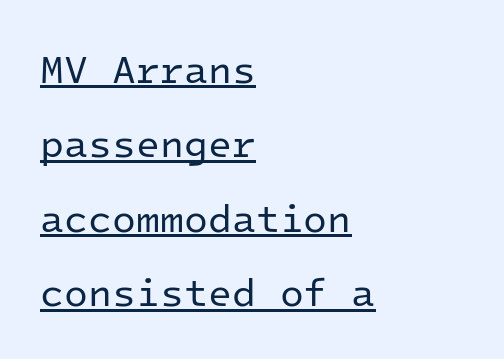
The image shows 39 px regular-weight sans-serif type, upright, monospaced; set left-aligned, loose line spacing (1.91x), normal letter spacing, underlined; low stroke contrast and a medium x-height.
